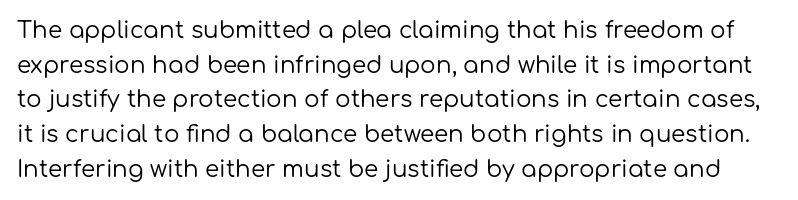
The image shows 23 px text type, upright; set normal line spacing (1.51x), normal letter spacing, not underlined.
